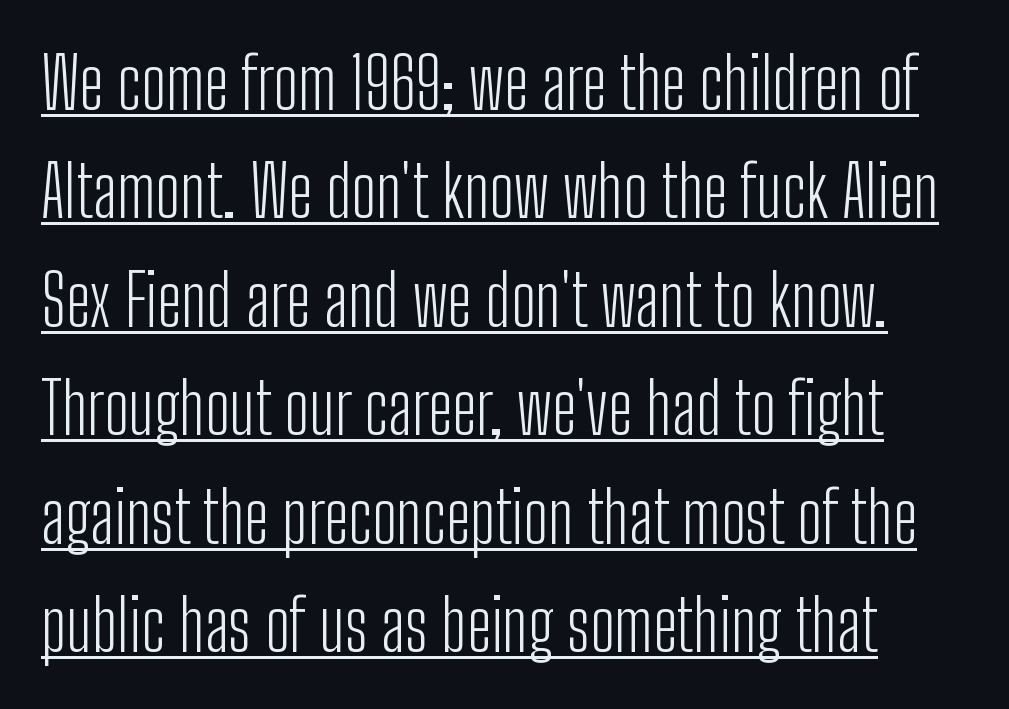
Q: Is the text bold? A: No.
Q: Is the text italic (slanted)? A: No, it is upright.
Q: Is the typeface a serif or a sans-serif typeface? A: Sans-serif.
Q: Is the text underlined? A: Yes.
Q: Is the spacing between letters normal or unusually wide? A: Normal.
Q: Is the spacing between lines tight, normal or loose? A: Normal.
Q: Width (condensed, normal, or wide)? A: Condensed.
Q: Stroke contrast? A: Low.
Q: x-height? A: Medium.
Q: Monospaced? A: No.
